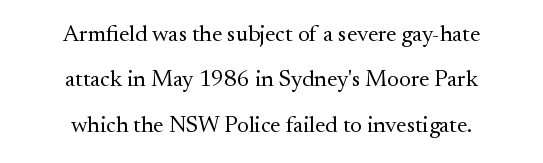
The image shows 23 px text type, upright; set centered, loose line spacing (1.97x), normal letter spacing, not underlined.
